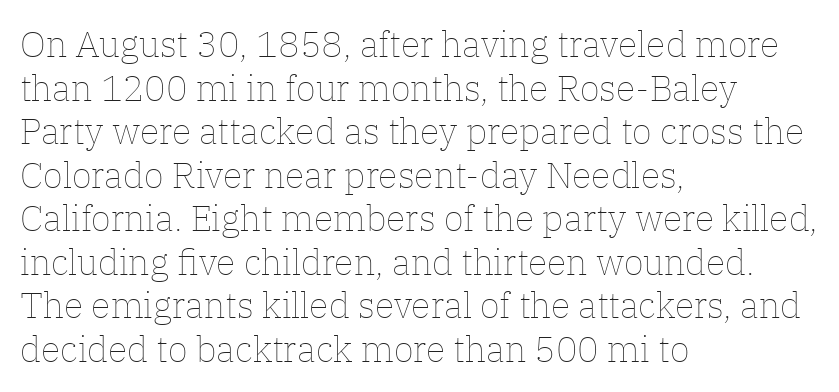
Q: Is the text bold? A: No.
Q: Is the text italic (slanted)? A: No, it is upright.
Q: Is the text underlined? A: No.
Q: How is the paragraph aligned? A: Left-aligned.
Q: Is the spacing between letters normal or unusually wide? A: Normal.
Q: Width (condensed, normal, or wide)? A: Normal.
Q: Stroke contrast? A: Low.
Q: x-height? A: Medium.
Q: Monospaced? A: No.
